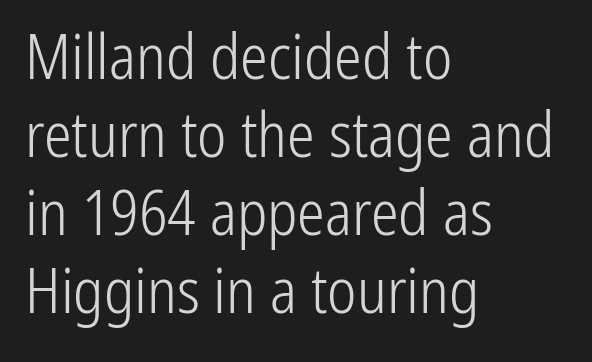
The image shows 62 px light, condensed sans-serif type, upright; set left-aligned, normal line spacing (1.26x), normal letter spacing, not underlined; low stroke contrast and a medium x-height.
